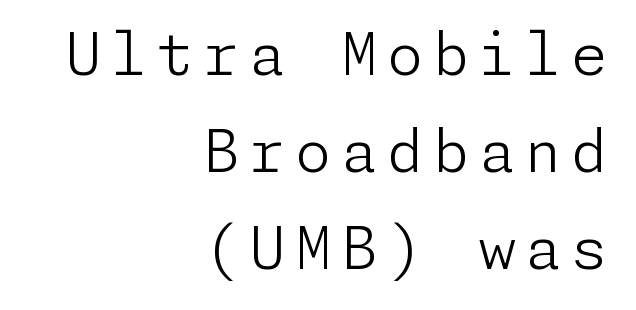
The image shows 59 px light sans-serif type, upright; set right-aligned, normal line spacing (1.64x), not underlined; low stroke contrast and a medium x-height.
